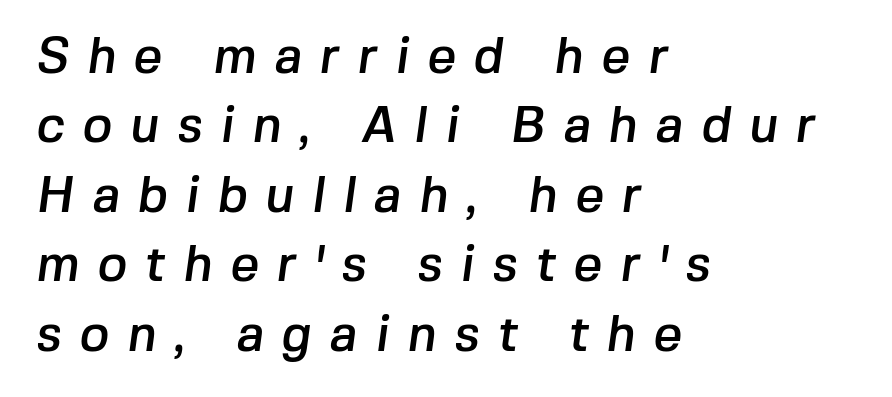
Q: Is the typeface a serif or a sans-serif typeface? A: Sans-serif.
Q: Is the text underlined? A: No.
Q: How is the paragraph aligned? A: Left-aligned.
Q: Is the spacing between letters normal or unusually wide? A: Unusually wide.
Q: Is the spacing between lines tight, normal or loose? A: Normal.
Q: Width (condensed, normal, or wide)? A: Normal.
Q: Stroke contrast? A: Low.
Q: x-height? A: Medium.
Q: Monospaced? A: No.
